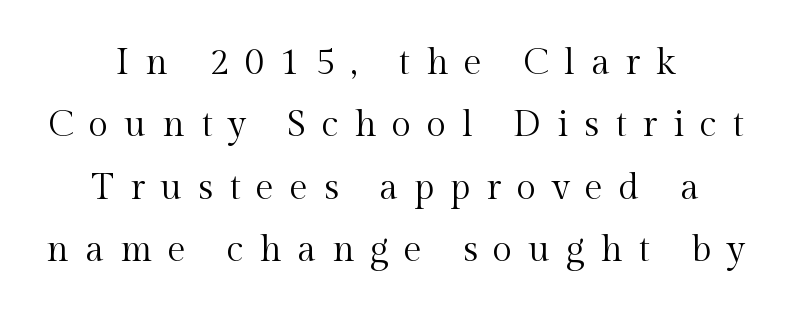
{"serif": "yes", "italic": "no", "bold": "no", "weight": "regular", "width": "normal", "x_height": "medium", "monospaced": "no", "underline": "no", "align": "center", "line_spacing_ratio": 1.73, "letter_spacing": "wide", "letter_spacing_em": 0.44, "glyph_px": 36}
